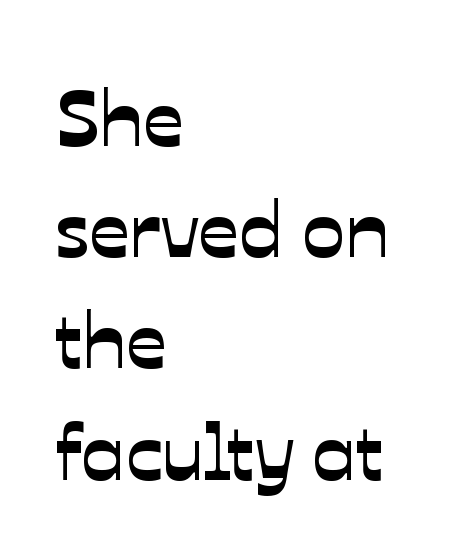
{"serif": "no", "width": "normal", "stroke_contrast": "low", "x_height": "medium", "monospaced": "no", "underline": "no", "align": "left", "line_spacing": "normal", "line_spacing_ratio": 1.39, "letter_spacing": "normal", "letter_spacing_em": 0.0, "glyph_px": 80}
